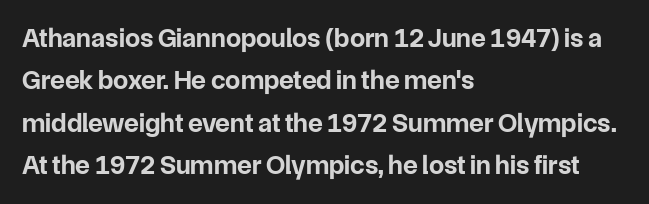
The axis of the letterforms is exactly vertical. The passage is arranged the way most books set body copy — flush left. Beneath every word, the page is bare. Summary of weight: heavy, a full bold. In terms of leading, this rendering sits right in the middle.
